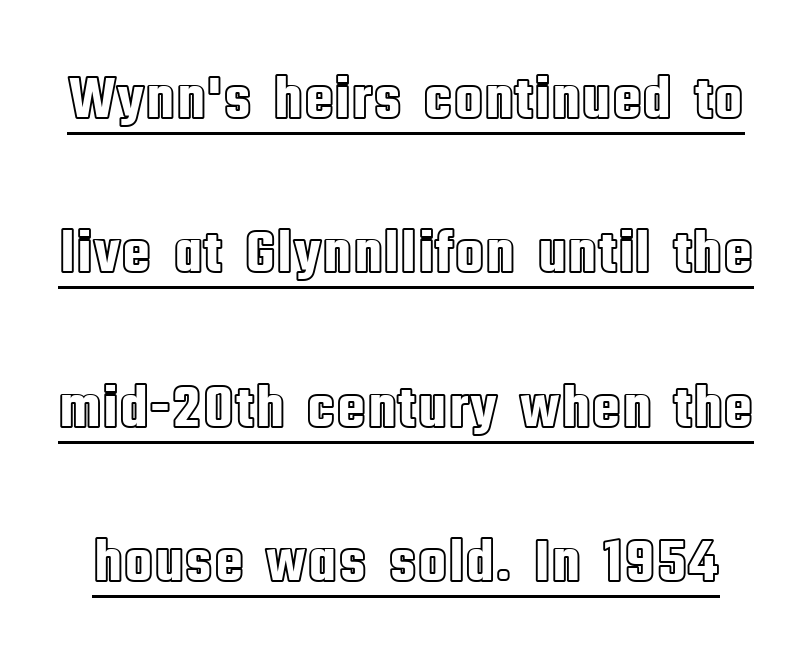
{"italic": "no", "width": "condensed", "x_height": "large", "monospaced": "no", "underline": "yes", "line_spacing": "loose", "line_spacing_ratio": 2.49, "letter_spacing": "normal", "letter_spacing_em": 0.0, "glyph_px": 62}
